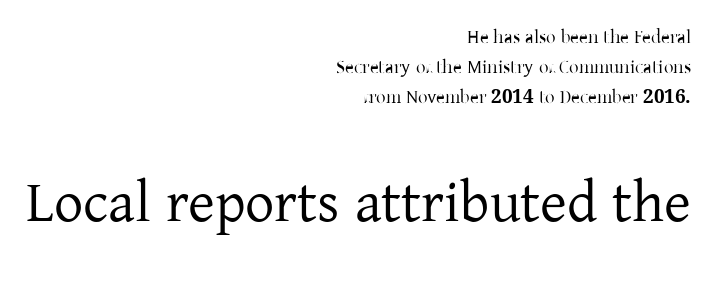
The second block has been scaled up relative to the first. The setting favours the right margin, as signatures and pull-quotes sometimes do. The glyphs in this specimen are seriffed. Letters rest on an invisible, unmarked baseline. Baseline-to-baseline distance is the conventional proportion of letter height. Spacing verdict: proportional, widths tailored to each character.
